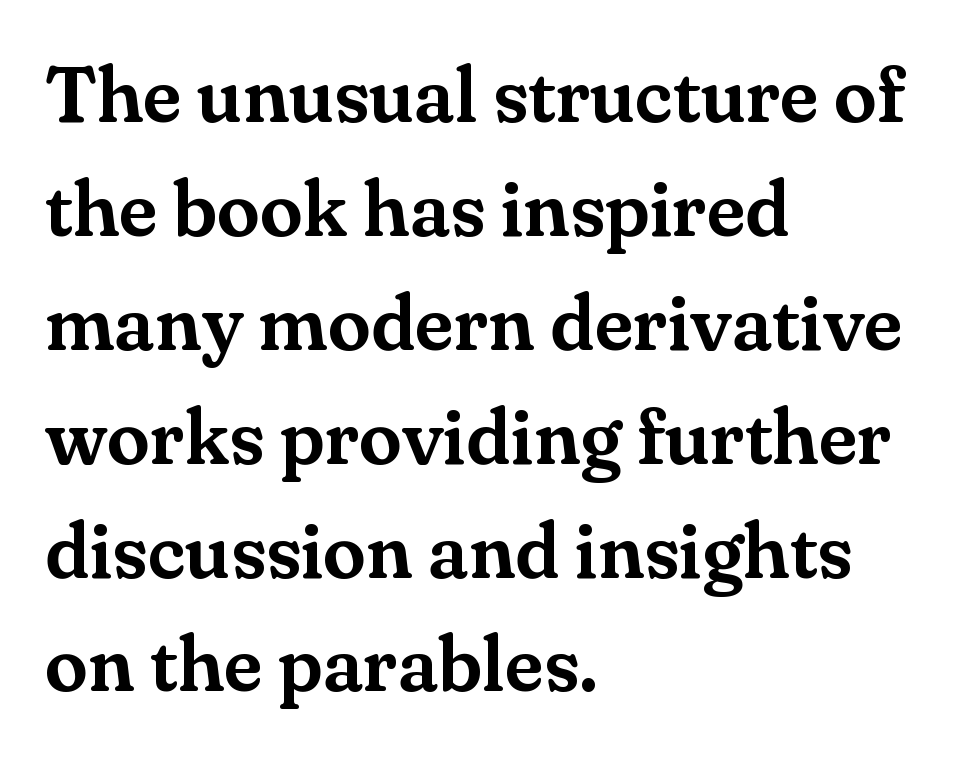
The image shows 78 px serif type, upright; set left-aligned, normal line spacing (1.46x), normal letter spacing, not underlined; medium stroke contrast and a small x-height.
